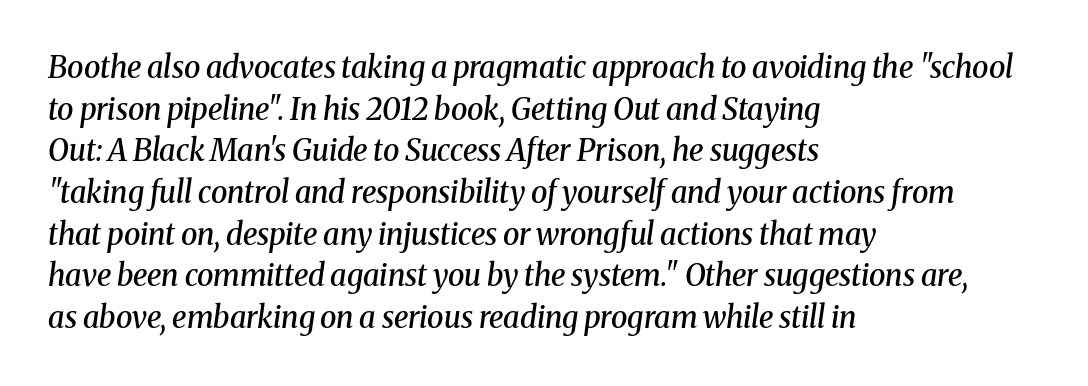
{"serif": "yes", "italic": "yes", "lean": "right", "slant_degrees": 8, "bold": "semi", "weight": "semibold", "width": "normal", "stroke_contrast": "medium", "x_height": "medium", "monospaced": "no", "underline": "no", "align": "left", "line_spacing": "normal", "line_spacing_ratio": 1.39, "letter_spacing": "normal", "letter_spacing_em": 0.0, "glyph_px": 30}
